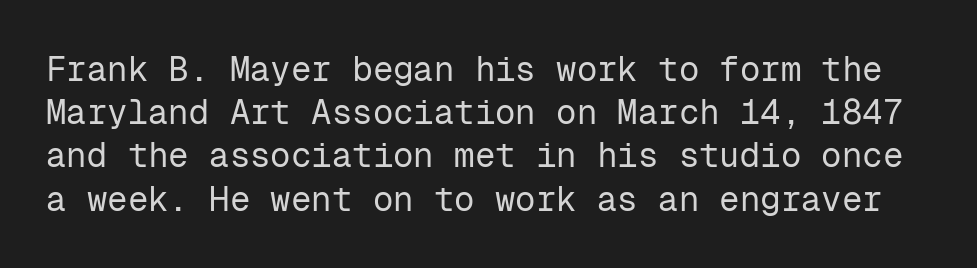
This rendering features lettering with no underline. In terms of leading, this rendering sits right in the middle. Letterform terminals end flat and unadorned throughout the passage. Compared with a typical body face, this is equally light or lighter still. Caption: standard tracking, unaltered.
